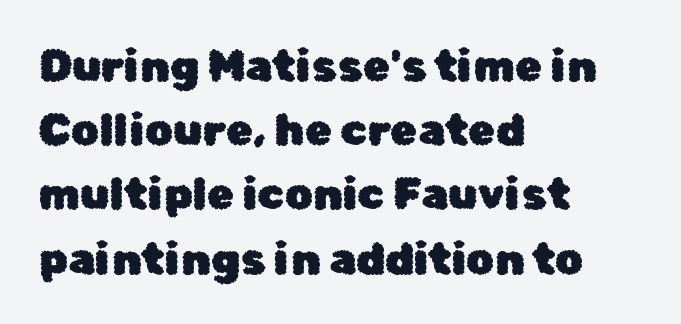
{"serif": "no", "italic": "no", "width": "normal", "stroke_contrast": "low", "x_height": "medium", "monospaced": "no", "underline": "no", "align": "left", "line_spacing": "normal", "line_spacing_ratio": 1.46, "letter_spacing": "normal", "letter_spacing_em": 0.0, "glyph_px": 44}
